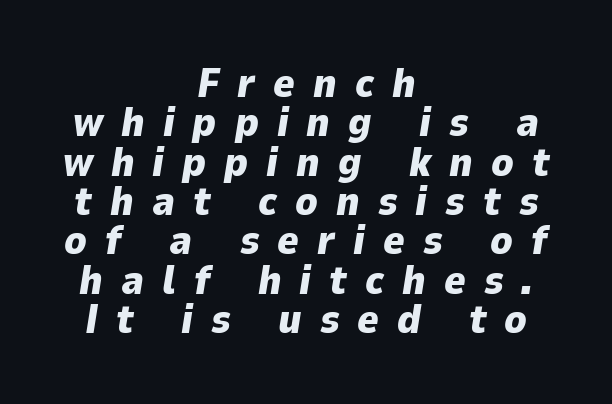
The paragraph shown floats in the horizontal middle. The strip under each line holds only bare page. Typographic density is high because the face is bold. You could barely slide anything between these rows. Is this a fixed-width face? No — the glyphs have proportional, varying widths.
